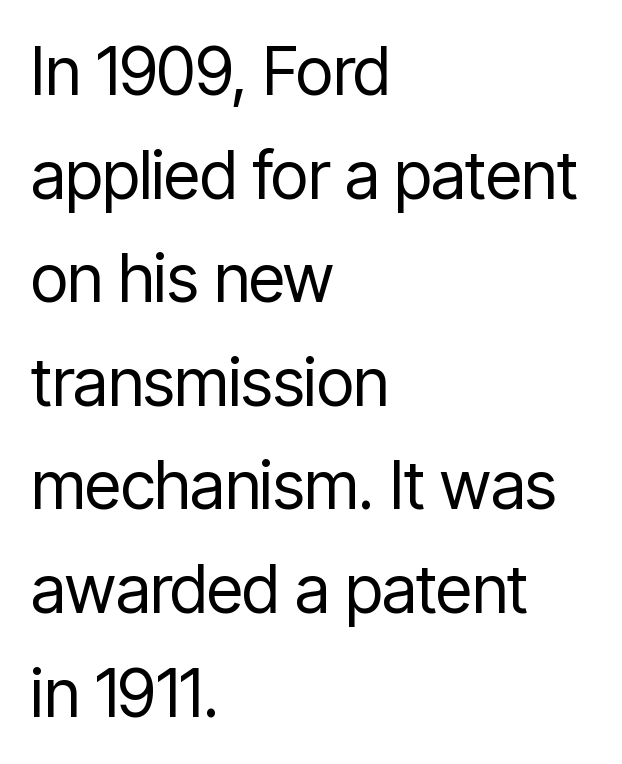
Looks like regular typesetting: each glyph gets only the width it needs. There is no visible air inserted between adjacent glyphs. The space between consecutive lines is moderate. Italic? Not at all — the glyphs are vertical.
